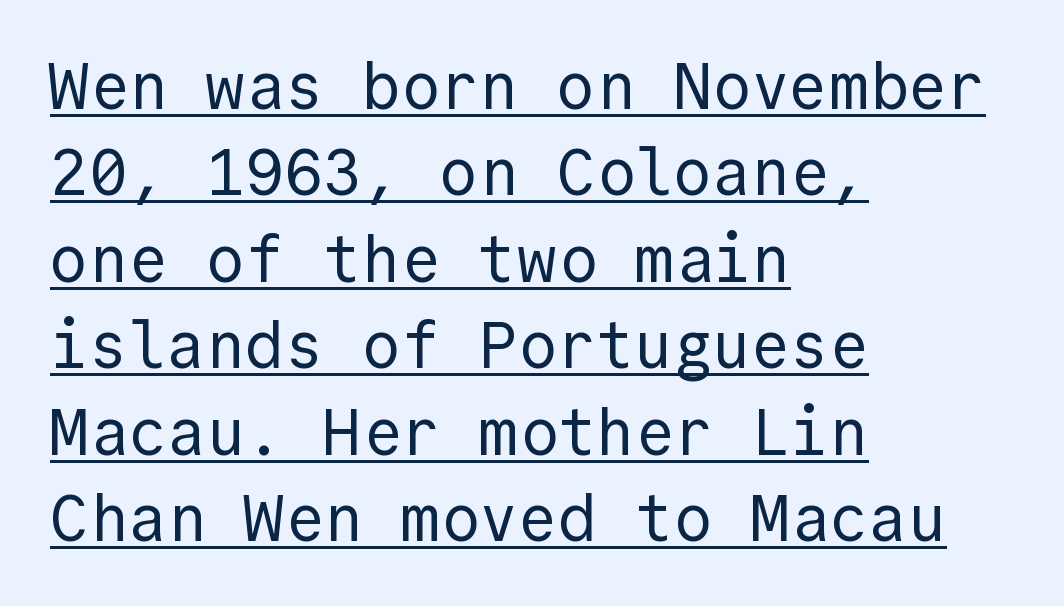
Reading down the block, your eye returns to a fixed left position each line. Every stem runs plumb, perpendicular to the baseline. Font category for this specimen: sans-serif. Spacing verdict: monospaced, one width for all characters.
